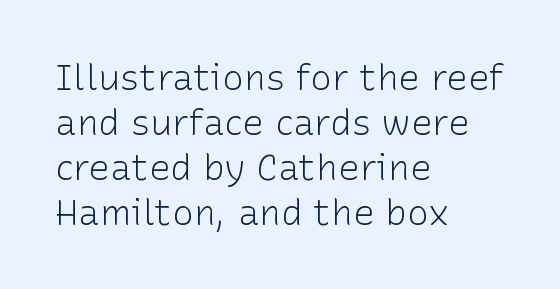
The image shows 36 px light sans-serif type, upright; set left-aligned, normal line spacing (1.25x), normal letter spacing, not underlined; low stroke contrast and a medium x-height.
